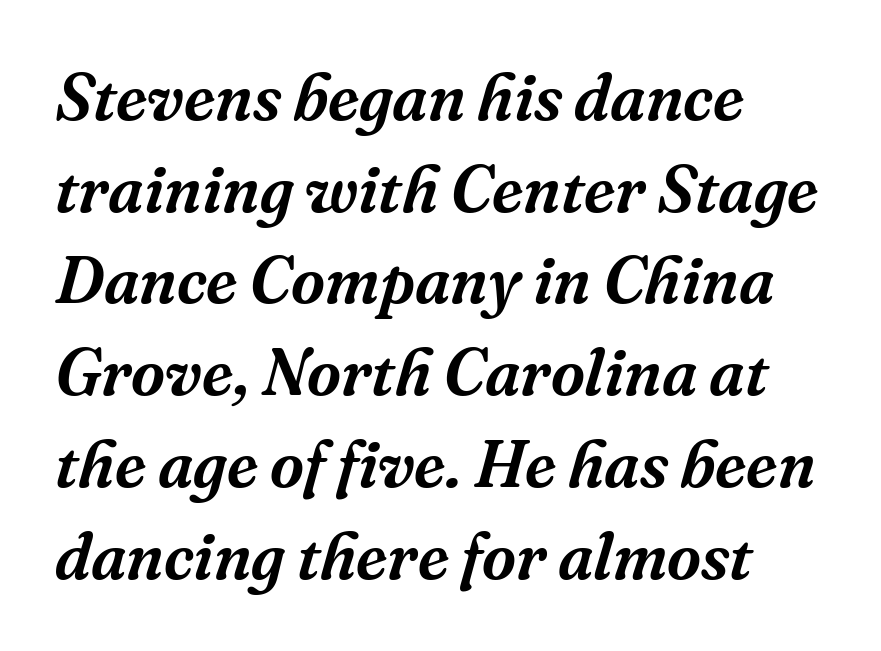
Q: Is the text italic (slanted)? A: Yes, it leans right by about 16 degrees.
Q: Is the typeface a serif or a sans-serif typeface? A: Serif.
Q: Is the text underlined? A: No.
Q: How is the paragraph aligned? A: Left-aligned.
Q: Is the spacing between letters normal or unusually wide? A: Normal.
Q: Is the spacing between lines tight, normal or loose? A: Normal.
Q: Width (condensed, normal, or wide)? A: Normal.
Q: Stroke contrast? A: Medium.
Q: x-height? A: Medium.
Q: Monospaced? A: No.
